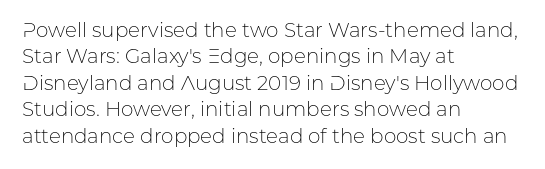
Characters remain perfectly vertical along every line. Rows of type keep a routine distance in the vertical direction. The face looks like a standard text weight, possibly lighter. Letter spacing: default. Each row of text sits above clean, open space.
